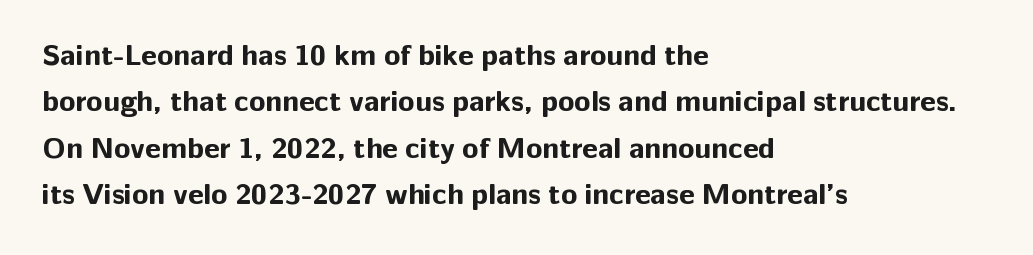
Underline: absent. Heavy, bold letterforms. The text was rendered using a sans face with plain stroke endings. The gaps between neighbouring characters are ordinary and unremarkable. The face used here is proportionally spaced, like ordinary book or web type. Ascenders rise straight up at ninety degrees.
